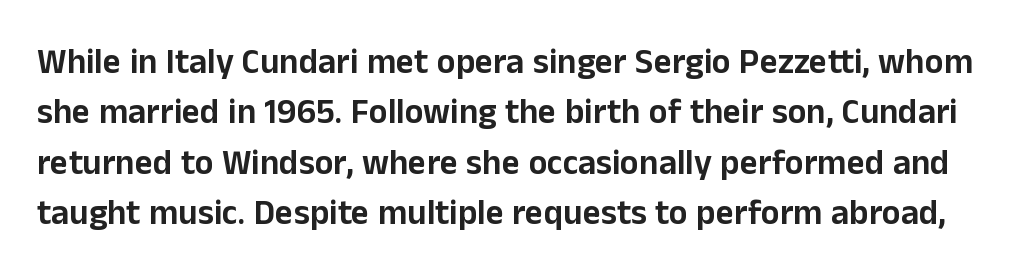
Vertical strokes here are truly vertical. Do the characters align in a grid? No, the font is proportional. No extra tracking has been applied to these lines. Check under the words: just untouched page. The rendering shows plain stroke endings on the letterforms — a sans-serif design.
